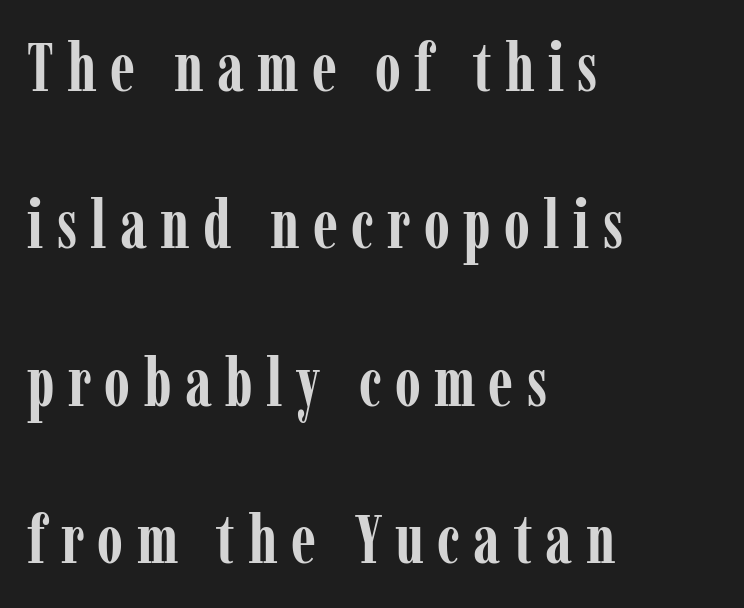
The image shows 67 px semibold, condensed serif type, upright; set left-aligned, loose line spacing (2.35x), unusually wide letter spacing (+0.2 em), not underlined; low stroke contrast and a medium x-height.
